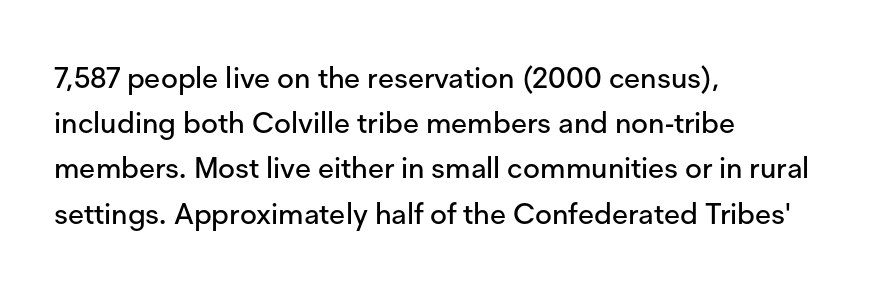
Q: Is the text italic (slanted)? A: No, it is upright.
Q: Is the typeface a serif or a sans-serif typeface? A: Sans-serif.
Q: Is the text underlined? A: No.
Q: How is the paragraph aligned? A: Left-aligned.
Q: Is the spacing between letters normal or unusually wide? A: Normal.
Q: Is the spacing between lines tight, normal or loose? A: Normal.
Q: Width (condensed, normal, or wide)? A: Normal.
Q: Stroke contrast? A: Low.
Q: x-height? A: Medium.
Q: Monospaced? A: No.
